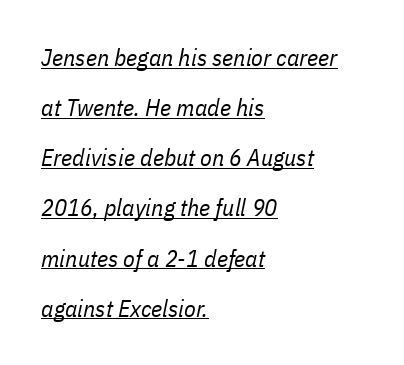
Q: Is the text bold? A: No.
Q: Is the text italic (slanted)? A: Yes, it leans right by about 11 degrees.
Q: Is the text underlined? A: Yes.
Q: How is the paragraph aligned? A: Left-aligned.
Q: Is the spacing between letters normal or unusually wide? A: Normal.
Q: Is the spacing between lines tight, normal or loose? A: Loose.
